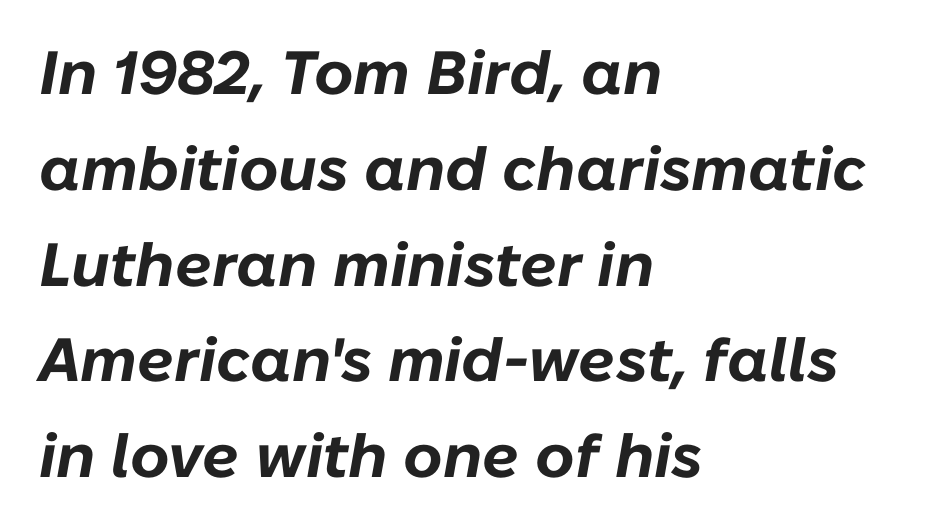
Q: Is the text bold? A: Yes.
Q: Is the text italic (slanted)? A: Yes, it leans right by about 10 degrees.
Q: Is the text underlined? A: No.
Q: How is the paragraph aligned? A: Left-aligned.
Q: Is the spacing between letters normal or unusually wide? A: Normal.
Q: Is the spacing between lines tight, normal or loose? A: Normal.
Q: Width (condensed, normal, or wide)? A: Normal.
Q: Stroke contrast? A: Low.
Q: x-height? A: Medium.
Q: Monospaced? A: No.
